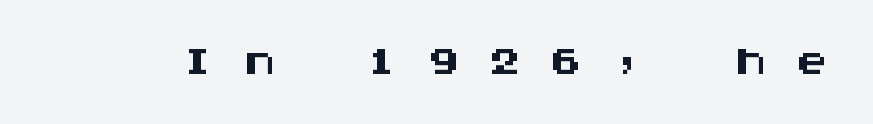
Look at the bottom of the vertical strokes: they stop flat, with no serifs. Ordinary non-slanted type is in use. Look at the tracking — it's clearly loosened, letters drifting apart. Monospaced: the letters line up in strict vertical columns. The strip under each line holds only bare page.
